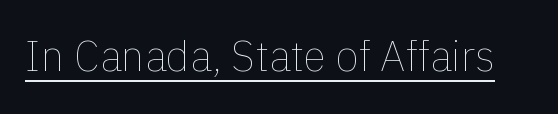
Q: Is the text bold? A: No.
Q: Is the text italic (slanted)? A: No, it is upright.
Q: Is the text underlined? A: Yes.
Q: Is the spacing between letters normal or unusually wide? A: Normal.
Q: Width (condensed, normal, or wide)? A: Normal.
Q: Stroke contrast? A: Low.
Q: x-height? A: Medium.
Q: Monospaced? A: No.
